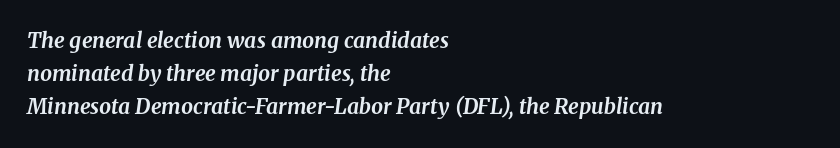
Leading: standard. Clear beneath every line of the passage. Heavy-handed strokes throughout: this text is bold. Each word holds together tightly as a unit, with standard inter-letter gaps. The specimen reads as italic at a glance.
